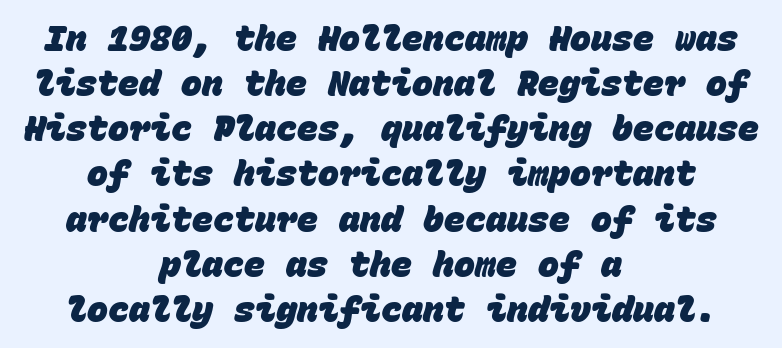
Q: Is the text bold? A: Yes.
Q: Is the typeface a serif or a sans-serif typeface? A: Sans-serif.
Q: Is the text underlined? A: No.
Q: How is the paragraph aligned? A: Centered.
Q: Is the spacing between letters normal or unusually wide? A: Normal.
Q: Is the spacing between lines tight, normal or loose? A: Normal.
Q: Width (condensed, normal, or wide)? A: Normal.
Q: Stroke contrast? A: Low.
Q: x-height? A: Large.
Q: Monospaced? A: Yes.
